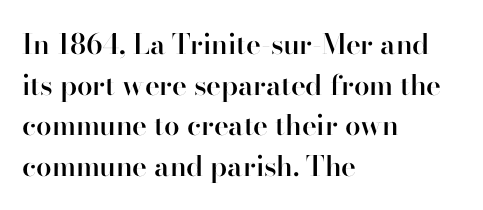
{"serif": "no", "italic": "no", "bold": "semi", "weight": "semibold", "width": "normal", "stroke_contrast": "high", "x_height": "small", "monospaced": "no", "underline": "no", "align": "left", "line_spacing": "normal", "line_spacing_ratio": 1.45, "letter_spacing": "normal", "letter_spacing_em": 0.0, "glyph_px": 28}
